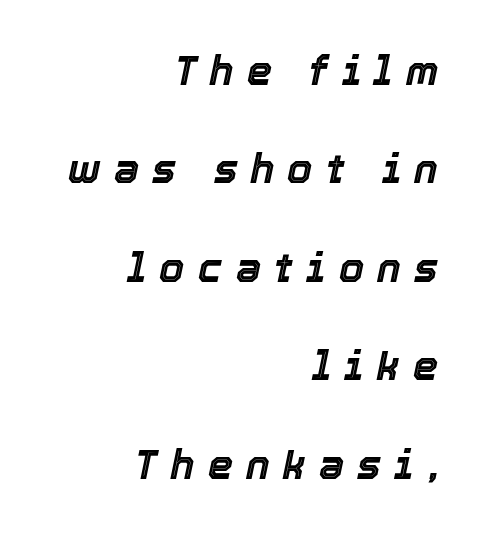
The specimen reads as italic at a glance. Line endings align vertically; line beginnings do not. You could only call the tracking loose — the letters float apart. The letters advance in unequal steps, a hallmark of proportional type.
